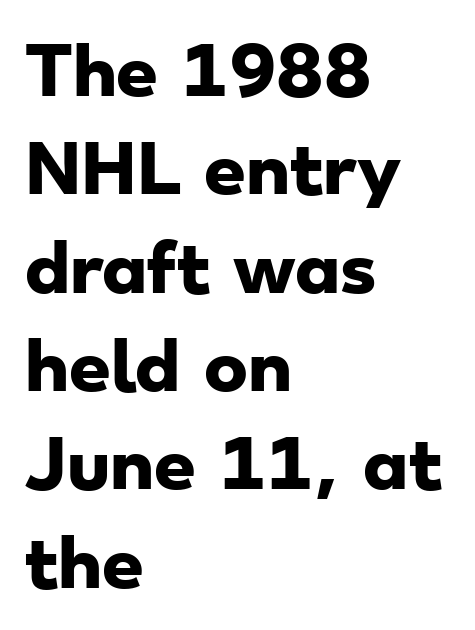
Here the glyphs are tracked normally, forming tight word shapes. The rendering uses natural spacing where letterforms have individual widths. The passage shown stacks its lines at a standard gap. Layout note: lines flush left. The glyphs in this specimen are sans serif.
